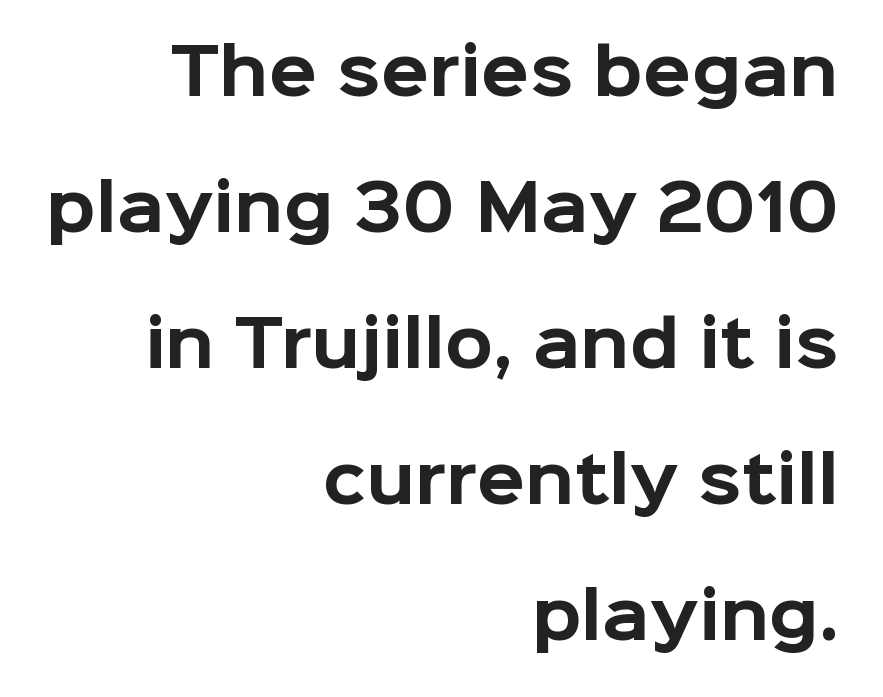
The image shows 63 px bold sans-serif type, upright; set right-aligned, loose line spacing (2.16x), normal letter spacing, not underlined; low stroke contrast and a medium x-height.
